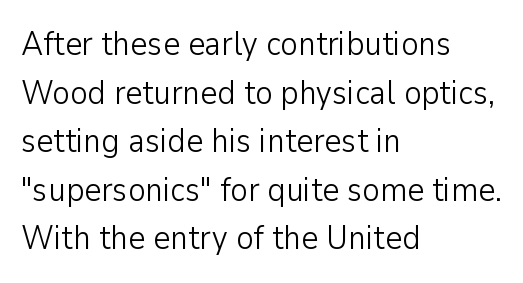
Q: Is the text bold? A: No.
Q: Is the text italic (slanted)? A: No, it is upright.
Q: Is the typeface a serif or a sans-serif typeface? A: Sans-serif.
Q: Is the text underlined? A: No.
Q: How is the paragraph aligned? A: Left-aligned.
Q: Is the spacing between letters normal or unusually wide? A: Normal.
Q: Is the spacing between lines tight, normal or loose? A: Normal.
Q: Width (condensed, normal, or wide)? A: Normal.
Q: Stroke contrast? A: Low.
Q: x-height? A: Medium.
Q: Monospaced? A: No.
